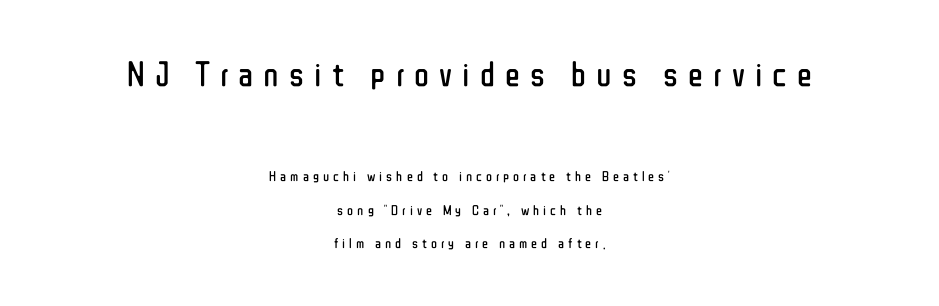
The image shows 35 px regular-weight, condensed sans-serif type, upright; set centered, loose line spacing (2.42x), unusually wide letter spacing (+0.29 em), not underlined; the first (top) block is 2.5x larger; low stroke contrast and a medium x-height.
